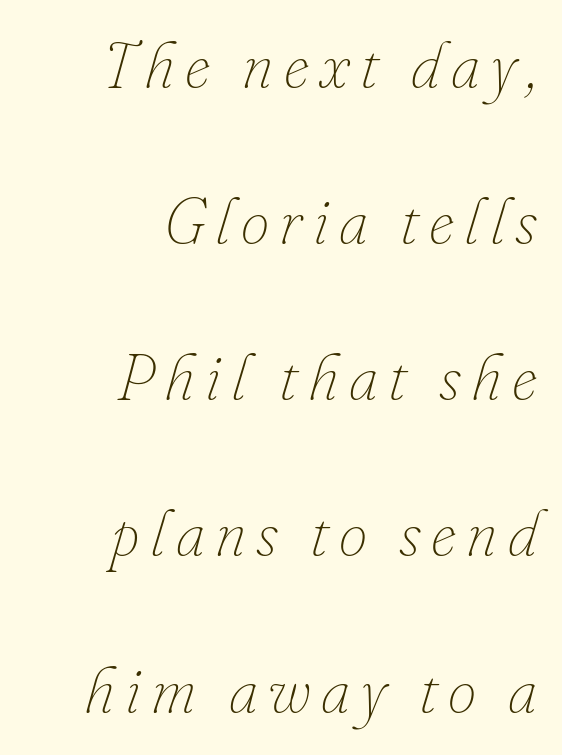
The image shows 64 px thin type, italic (leaning right); set right-aligned, loose line spacing (2.44x), not underlined; low stroke contrast and a small x-height.
